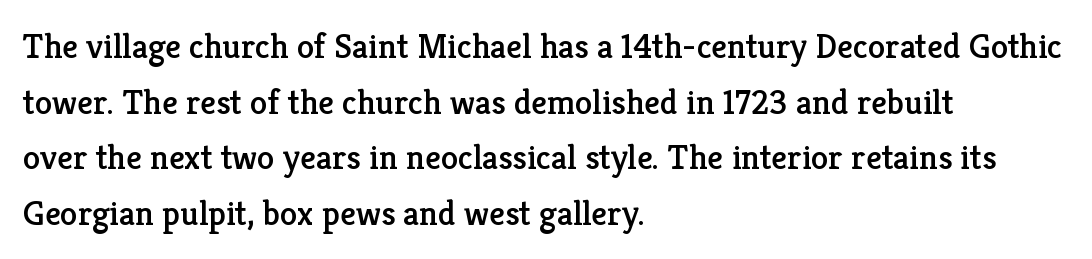
{"serif": "yes", "italic": "no", "width": "normal", "stroke_contrast": "low", "x_height": "medium", "monospaced": "no", "underline": "no", "align": "left", "line_spacing": "normal", "line_spacing_ratio": 1.59, "letter_spacing": "normal", "letter_spacing_em": 0.0, "glyph_px": 35}
